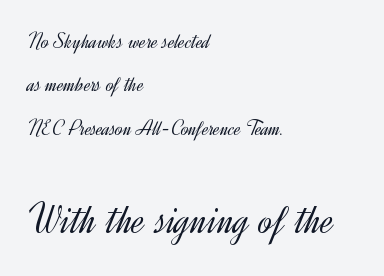
Scale increases going downward across the two blocks. The designer dialed line spacing up above the default. Nothing heavy about these letters — not bold at all. The compositor pushed each line to the left boundary.
